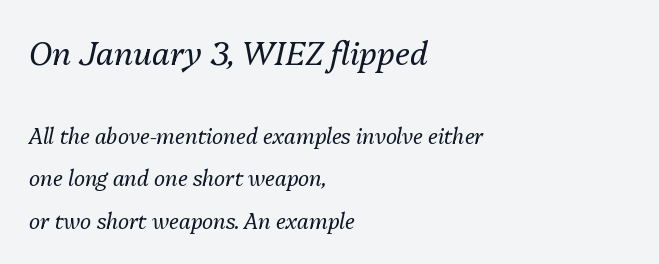
{"italic": "yes", "lean": "right", "slant_degrees": 13, "bold": "no", "weight": "regular", "width": "normal", "stroke_contrast": "medium", "x_height": "medium", "monospaced": "no", "underline": "no", "align": "left", "line_spacing": "loose", "line_spacing_ratio": 2.03, "letter_spacing": "normal", "letter_spacing_em": 0.0, "larger_block": "first", "size_ratio": 1.52, "glyph_px": 32}
